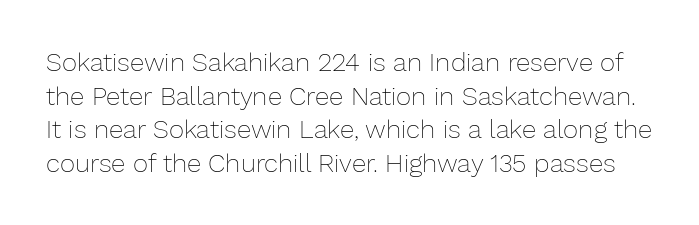
Q: Is the text bold? A: No.
Q: Is the text italic (slanted)? A: No, it is upright.
Q: Is the text underlined? A: No.
Q: Is the spacing between letters normal or unusually wide? A: Normal.
Q: Is the spacing between lines tight, normal or loose? A: Normal.
